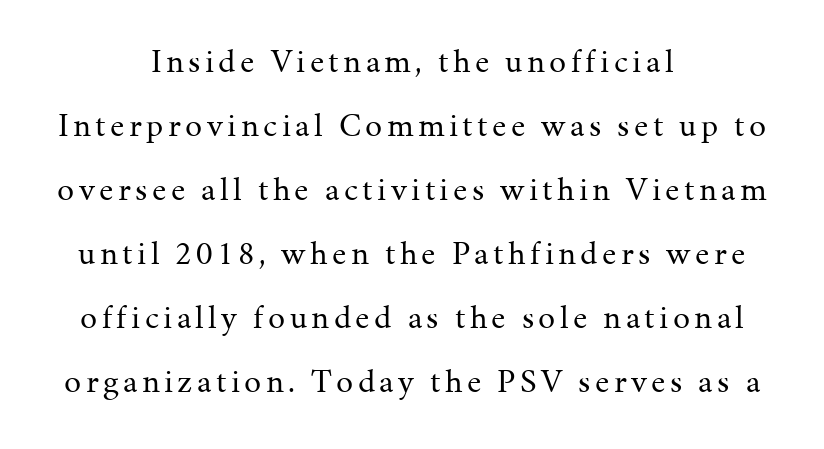
The image shows 34 px regular-weight serif type, upright; set centered, line spacing 1.88x, not underlined; medium stroke contrast and a medium x-height.
